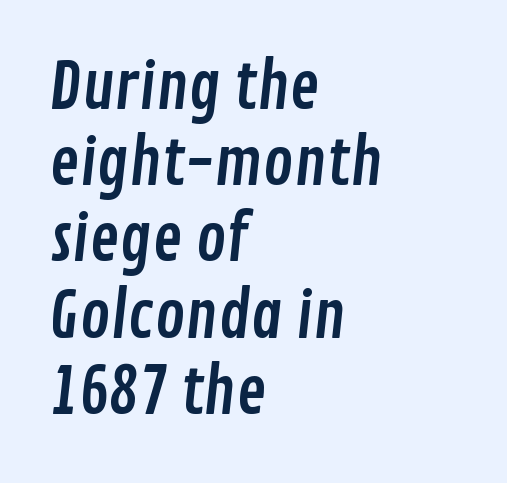
The image shows 63 px condensed sans-serif type; set left-aligned, line spacing 1.21x, normal letter spacing, not underlined; low stroke contrast and a medium x-height.
